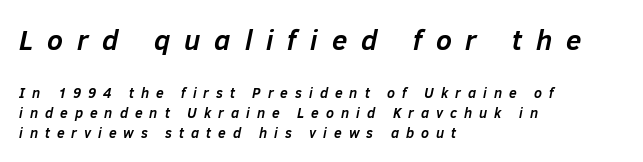
The image shows 28 px semibold type, italic (leaning right); set left-aligned, normal line spacing (1.44x), unusually wide letter spacing (+0.5 em), not underlined; the first (top) block is 2.0x larger; low stroke contrast and a medium x-height.
